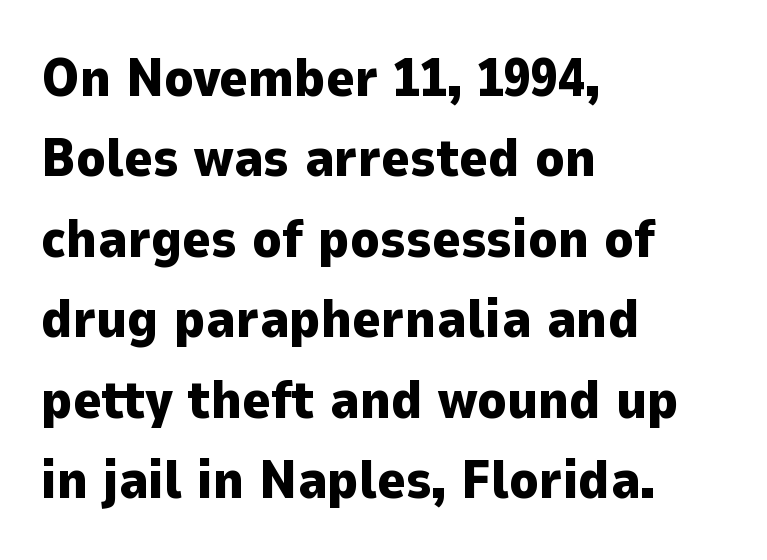
Horizontal bands of white between lines are of average thickness. Tracking value appears to be zero — textbook default spacing. Any mark beneath the type? The region is blank. Think of a printed novel: that variable character pitch is what you see here. The letters stand straight up with perfectly vertical stems. Visually the block forms a straight wall on the left and a jagged coastline on the right.
